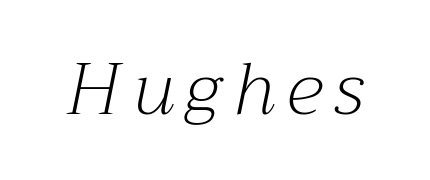
Q: Is the text bold? A: No.
Q: Is the text italic (slanted)? A: Yes, it leans right by about 12 degrees.
Q: Is the typeface a serif or a sans-serif typeface? A: Serif.
Q: Is the text underlined? A: No.
Q: Width (condensed, normal, or wide)? A: Normal.
Q: Stroke contrast? A: Medium.
Q: x-height? A: Medium.
Q: Monospaced? A: No.
